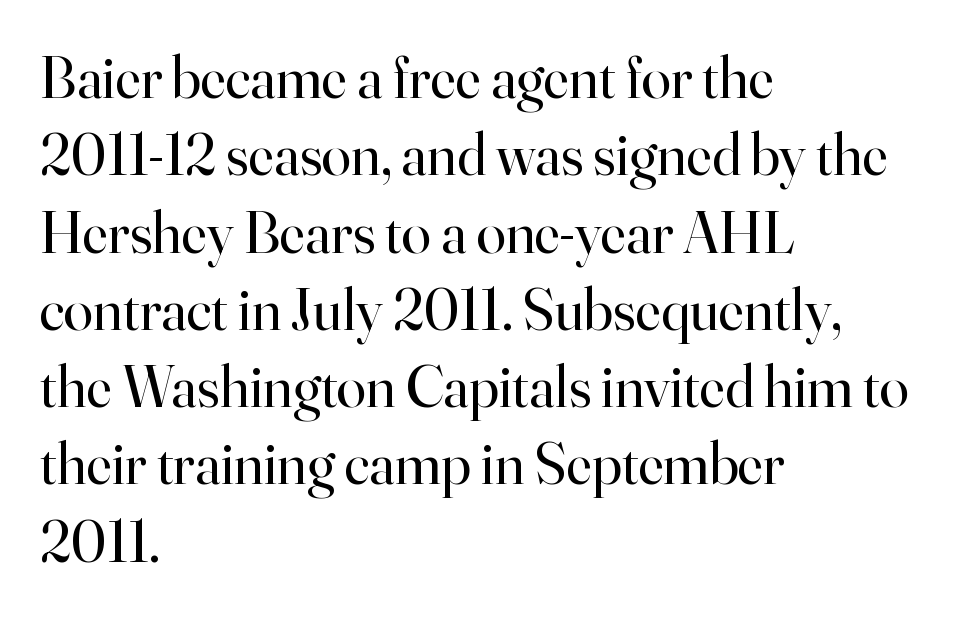
{"serif": "yes", "italic": "no", "bold": "no", "weight": "regular", "width": "normal", "stroke_contrast": "high", "x_height": "small", "monospaced": "no", "underline": "no", "align": "left", "line_spacing": "normal", "line_spacing_ratio": 1.31, "letter_spacing": "normal", "letter_spacing_em": 0.0, "glyph_px": 59}
